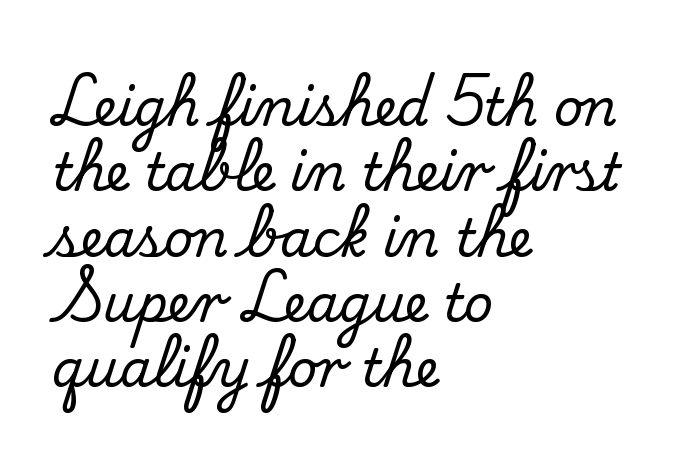
{"serif": "yes", "width": "normal", "stroke_contrast": "medium", "x_height": "small", "monospaced": "no", "underline": "no", "align": "left", "line_spacing": "normal", "line_spacing_ratio": 1.28, "letter_spacing": "normal", "letter_spacing_em": 0.0, "glyph_px": 51}
